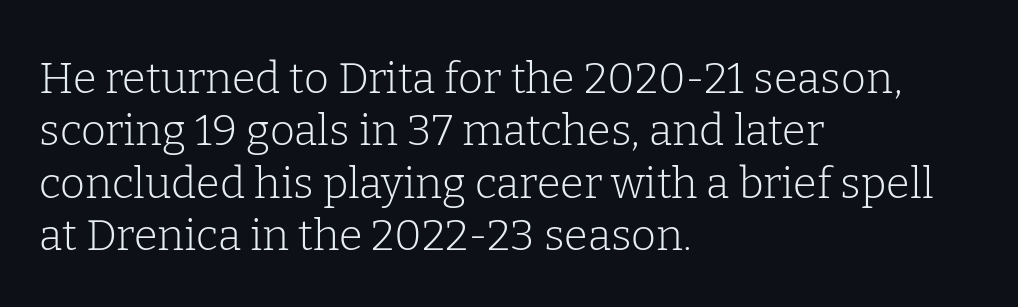
The lines are quadded left. You can tell from the footed stems that serif type was used. The space directly below the letters is spotless. Rendered with straight, roman letterforms. The typeface has the unassuming heft of standard copy or less.
